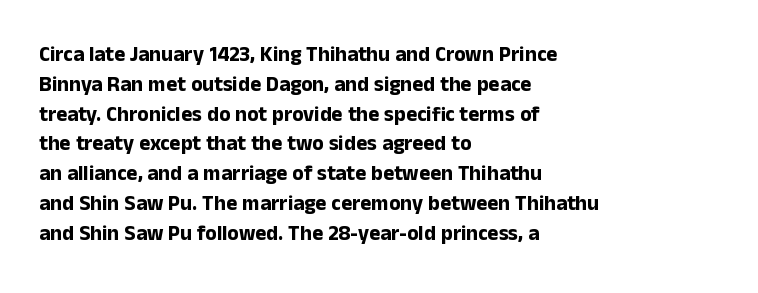
Q: Is the text bold? A: Yes.
Q: Is the text italic (slanted)? A: No, it is upright.
Q: Is the text underlined? A: No.
Q: How is the paragraph aligned? A: Left-aligned.
Q: Is the spacing between letters normal or unusually wide? A: Normal.
Q: Is the spacing between lines tight, normal or loose? A: Normal.
